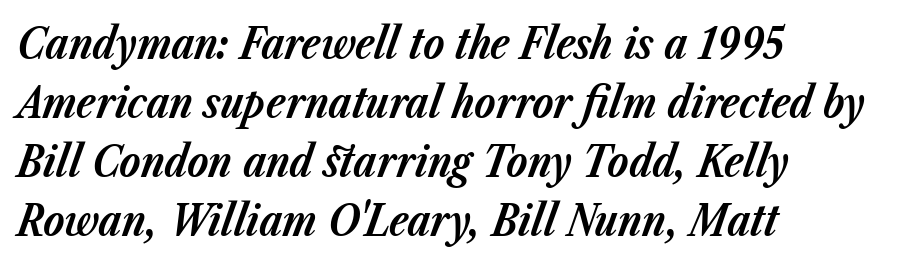
The image shows 43 px bold type, italic (leaning right); set left-aligned, normal line spacing (1.37x), normal letter spacing, not underlined; low stroke contrast and a medium x-height.
